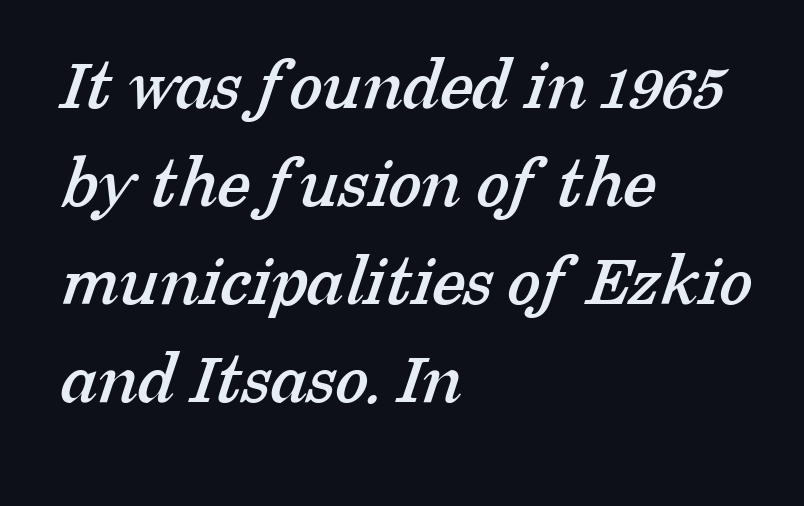
{"serif": "yes", "width": "normal", "stroke_contrast": "low", "x_height": "medium", "monospaced": "no", "underline": "no", "align": "left", "line_spacing": "normal", "line_spacing_ratio": 1.29, "letter_spacing": "normal", "letter_spacing_em": 0.0, "glyph_px": 76}
